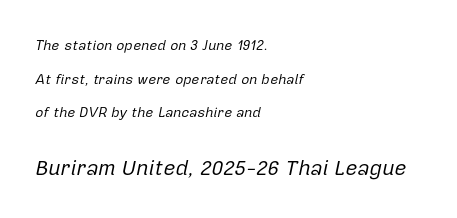
{"italic": "yes", "lean": "right", "slant_degrees": 12, "bold": "no", "underline": "no", "align": "left", "line_spacing": "loose", "line_spacing_ratio": 2.41, "letter_spacing": "normal", "letter_spacing_em": 0.0, "larger_block": "second", "size_ratio": 1.5, "glyph_px": 21}
